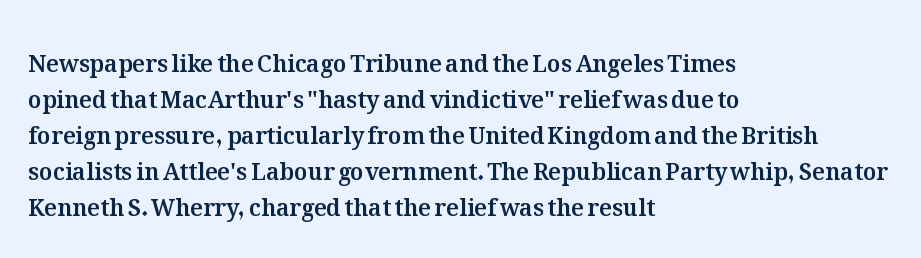
The passage shown has conventional tracking throughout. The axis of the letterforms is exactly vertical. In CSS terms this would be text-align: left. The area under the type is left untouched.
